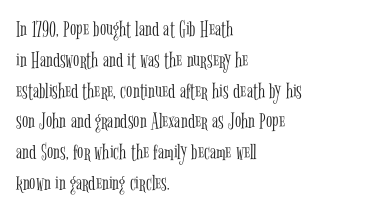
The image shows 23 px text type, upright; set left-aligned, normal line spacing (1.34x), normal letter spacing, not underlined.
